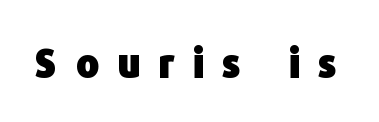
The image shows 39 px heavy sans-serif type, upright; set unusually wide letter spacing (+0.46 em), not underlined; low stroke contrast and a medium x-height.
